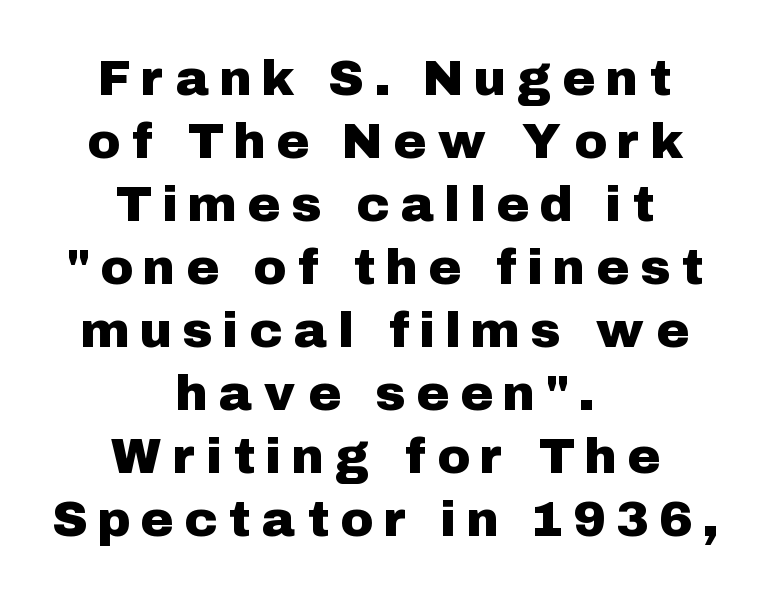
Q: Is the text italic (slanted)? A: No, it is upright.
Q: Is the typeface a serif or a sans-serif typeface? A: Sans-serif.
Q: Is the text underlined? A: No.
Q: How is the paragraph aligned? A: Centered.
Q: Is the spacing between letters normal or unusually wide? A: Unusually wide.
Q: Is the spacing between lines tight, normal or loose? A: Normal.
Q: Width (condensed, normal, or wide)? A: Normal.
Q: Stroke contrast? A: Low.
Q: x-height? A: Medium.
Q: Monospaced? A: No.
